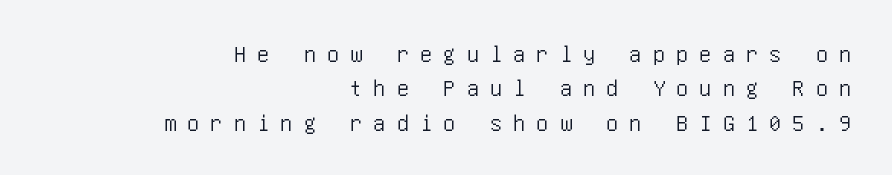
The image shows 24 px text type, upright; set right-aligned, normal line spacing (1.43x), unusually wide letter spacing (+0.47 em), not underlined.
